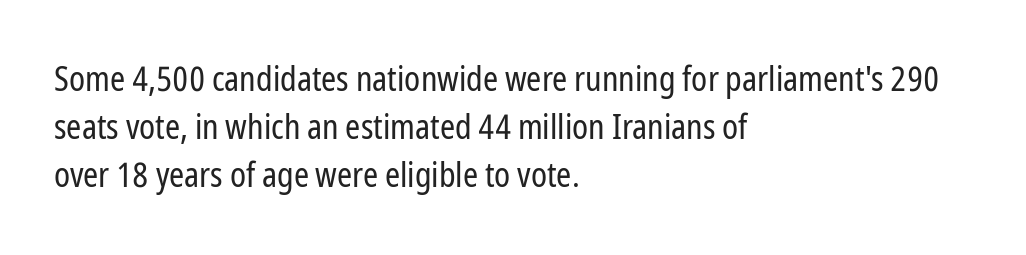
The image shows 34 px regular-weight, condensed sans-serif type, upright; set left-aligned, normal line spacing (1.41x), normal letter spacing, not underlined; low stroke contrast and a medium x-height.
